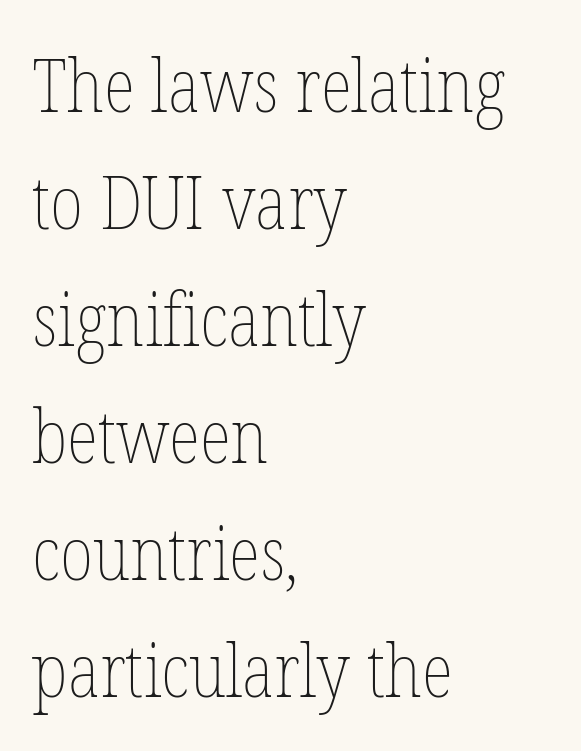
Q: Is the text bold? A: No.
Q: Is the text italic (slanted)? A: No, it is upright.
Q: Is the text underlined? A: No.
Q: How is the paragraph aligned? A: Left-aligned.
Q: Is the spacing between letters normal or unusually wide? A: Normal.
Q: Is the spacing between lines tight, normal or loose? A: Normal.
Q: Width (condensed, normal, or wide)? A: Condensed.
Q: Stroke contrast? A: Low.
Q: x-height? A: Medium.
Q: Monospaced? A: No.
